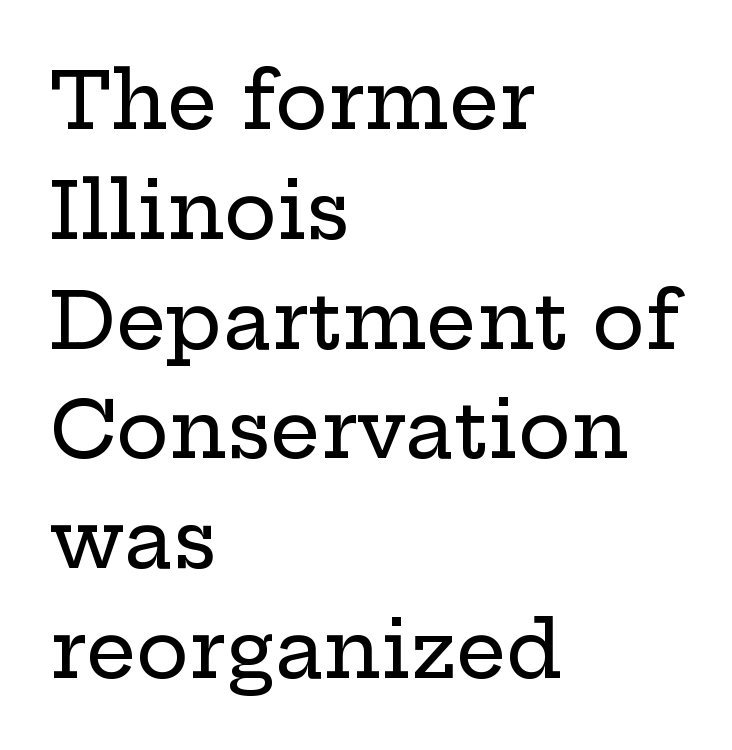
The string is rendered with underlining switched off. Is the block centered? No — it sits flush against the left margin. The rendering shows small feet on the letterforms — a serif design. Inter-character spacing is left at the font's built-in metrics.
